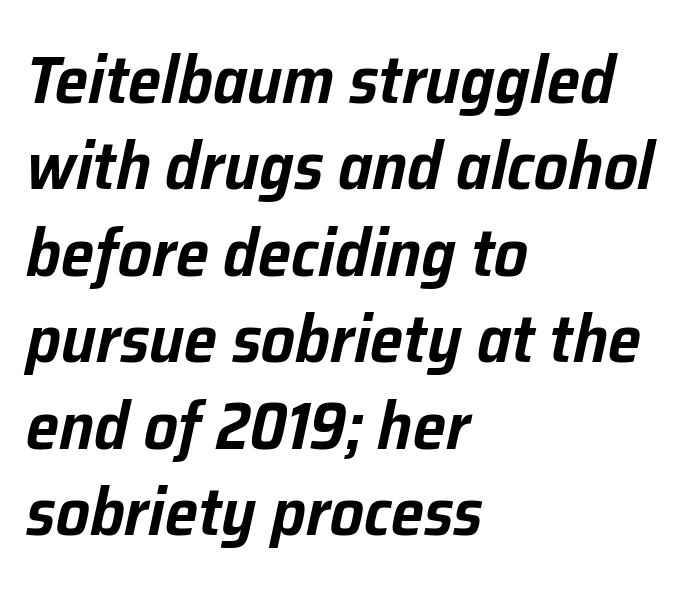
{"italic": "yes", "lean": "right", "slant_degrees": 12, "width": "normal", "stroke_contrast": "low", "x_height": "medium", "monospaced": "no", "underline": "no", "align": "left", "line_spacing": "normal", "line_spacing_ratio": 1.29, "letter_spacing": "normal", "letter_spacing_em": 0.0, "glyph_px": 67}
